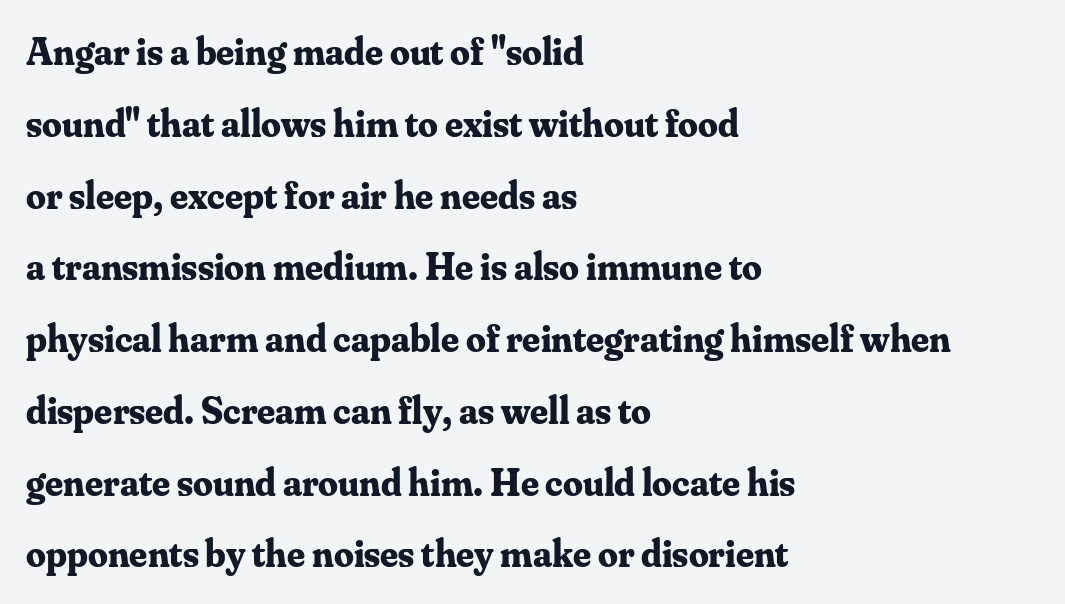
The image shows 39 px bold serif type, upright; set left-aligned, line spacing 1.84x, normal letter spacing, not underlined; medium stroke contrast and a small x-height.
